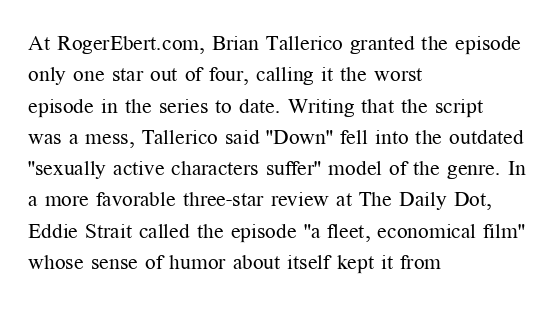
Ordinary non-slanted type is in use. Honestly, the row spacing looks completely unremarkable. These lines keep a tight, regular rhythm from letter to letter. These lines stack with their left ends in a neat column.
